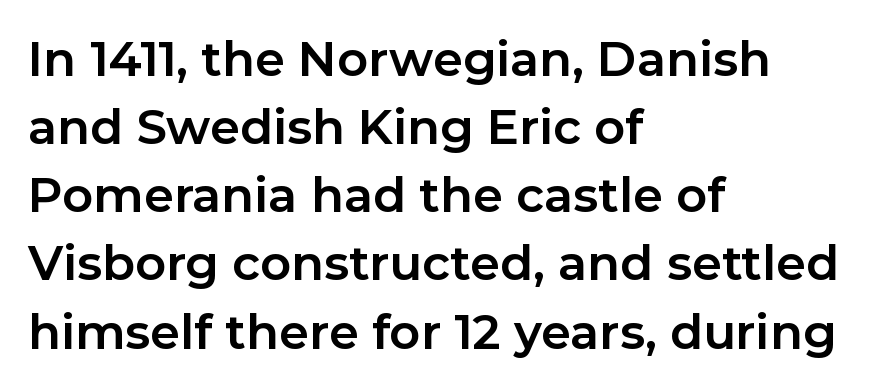
{"serif": "no", "italic": "no", "bold": "yes", "weight": "bold", "width": "normal", "stroke_contrast": "low", "x_height": "medium", "monospaced": "no", "underline": "no", "align": "left", "line_spacing": "normal", "line_spacing_ratio": 1.42, "letter_spacing": "normal", "letter_spacing_em": 0.0, "glyph_px": 48}
